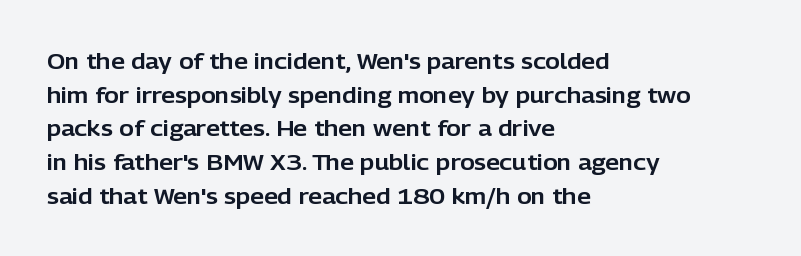
The image shows 22 px text type, upright; set left-aligned, normal line spacing (1.53x), normal letter spacing, not underlined.
